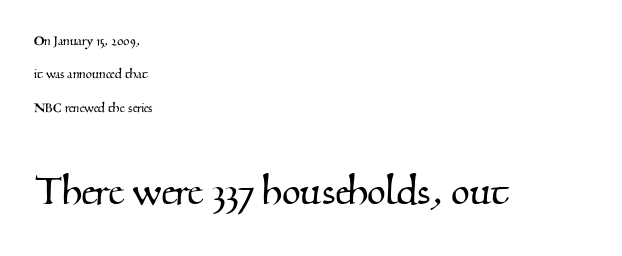
How would I describe the line gaps? Wide and relaxed. You could not count columns in this text — the font is proportionally spaced. Typesetter's note — lower block bumped up in size, upper block left smaller. Leftover space on each line is placed entirely after the last word. Compared with typical body copy, the letter spacing here is the same.
